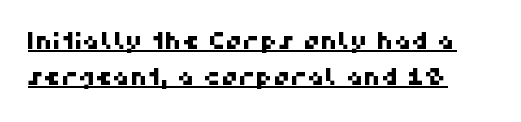
Baseline-to-baseline distance is the conventional proportion of letter height. A baseline rule has been typeset under these characters. Does extra space separate the letters? No, they use regular spacing.
